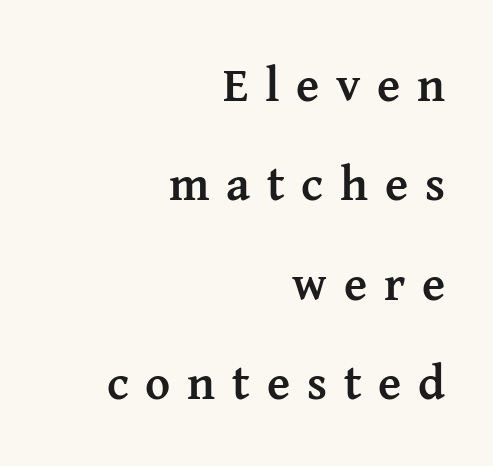
{"serif": "yes", "italic": "no", "bold": "yes", "weight": "semibold", "width": "normal", "stroke_contrast": "medium", "x_height": "medium", "monospaced": "no", "underline": "no", "align": "right", "line_spacing": "loose", "line_spacing_ratio": 2.07, "letter_spacing": "wide", "letter_spacing_em": 0.35, "glyph_px": 48}
